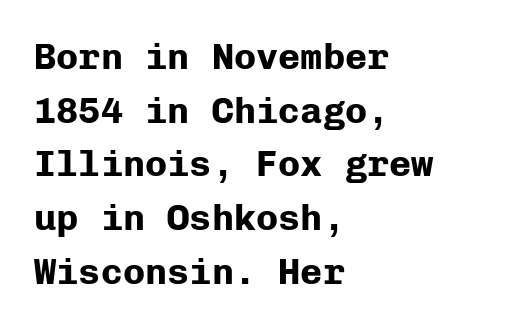
{"serif": "no", "italic": "no", "bold": "yes", "weight": "bold", "width": "normal", "stroke_contrast": "low", "x_height": "medium", "monospaced": "yes", "underline": "no", "align": "left", "line_spacing": "normal", "line_spacing_ratio": 1.45, "letter_spacing": "normal", "letter_spacing_em": 0.0, "glyph_px": 37}
